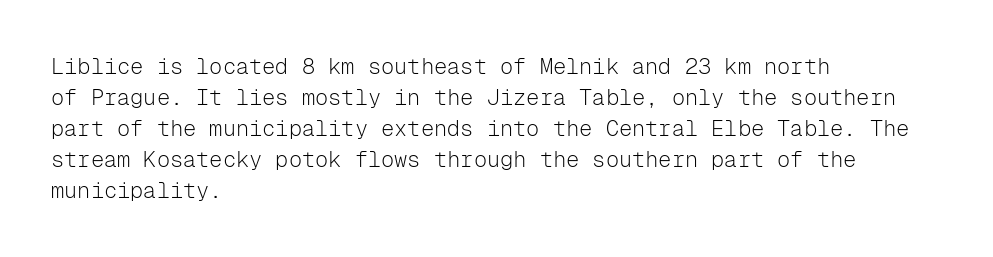
The image shows 22 px text type, upright; set left-aligned, normal line spacing (1.41x), normal letter spacing, not underlined.
